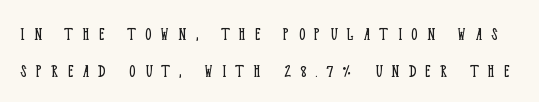
Words appear elongated and porous because spacing is wide. Type without underlining. These lines were composed using upright roman letters. The face looks like a standard text weight, possibly lighter.
